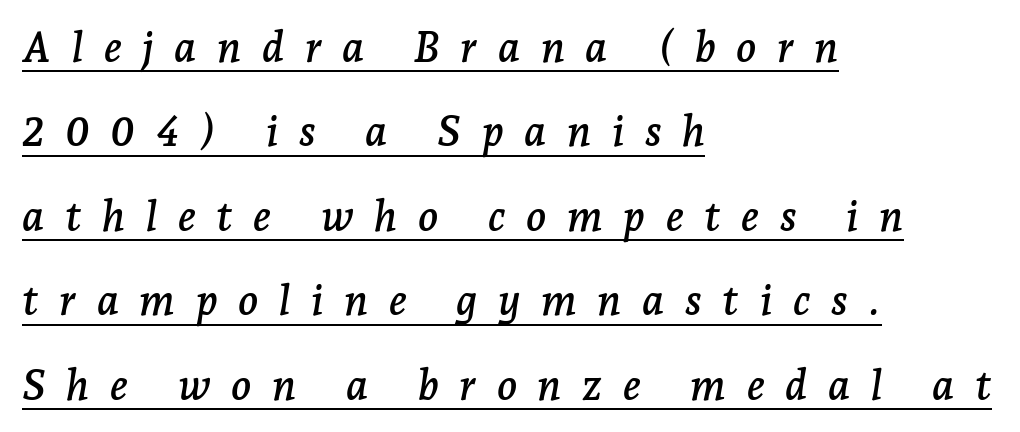
{"serif": "yes", "italic": "yes", "lean": "right", "slant_degrees": 7, "width": "normal", "stroke_contrast": "low", "x_height": "medium", "monospaced": "no", "underline": "yes", "align": "left", "line_spacing": "loose", "line_spacing_ratio": 2.01, "letter_spacing": "wide", "letter_spacing_em": 0.49, "glyph_px": 42}
